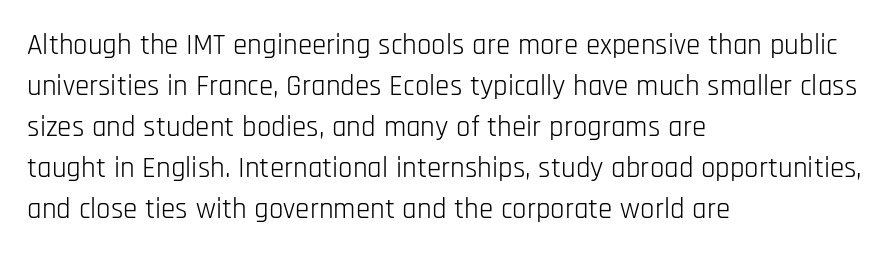
The image shows 29 px light, condensed sans-serif type, upright; set left-aligned, normal line spacing (1.41x), normal letter spacing, not underlined; low stroke contrast and a large x-height.
